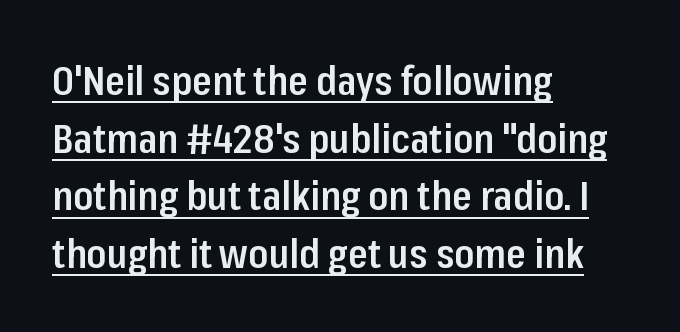
Q: Is the text bold? A: Semi-bold.
Q: Is the text italic (slanted)? A: No, it is upright.
Q: Is the typeface a serif or a sans-serif typeface? A: Sans-serif.
Q: Is the text underlined? A: Yes.
Q: How is the paragraph aligned? A: Left-aligned.
Q: Is the spacing between letters normal or unusually wide? A: Normal.
Q: Is the spacing between lines tight, normal or loose? A: Normal.
Q: Width (condensed, normal, or wide)? A: Condensed.
Q: Stroke contrast? A: Low.
Q: x-height? A: Medium.
Q: Monospaced? A: No.
